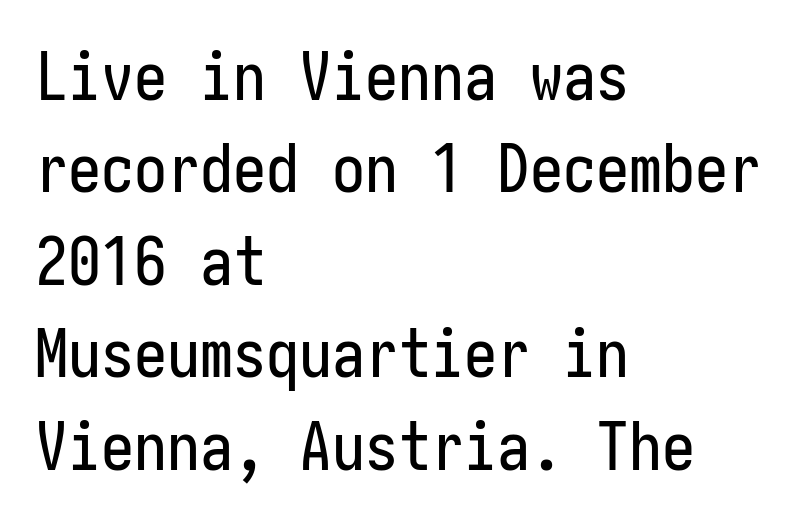
Q: Is the text italic (slanted)? A: No, it is upright.
Q: Is the typeface a serif or a sans-serif typeface? A: Sans-serif.
Q: Is the text underlined? A: No.
Q: How is the paragraph aligned? A: Left-aligned.
Q: Is the spacing between letters normal or unusually wide? A: Normal.
Q: Is the spacing between lines tight, normal or loose? A: Normal.
Q: Width (condensed, normal, or wide)? A: Condensed.
Q: Stroke contrast? A: Low.
Q: x-height? A: Medium.
